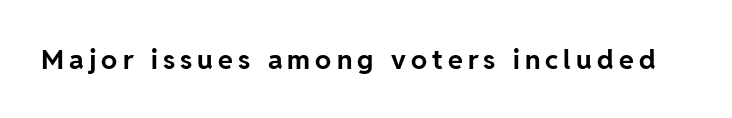
The lettering holds an erect, upright posture throughout. Check the space under the baseline: it is left empty. Does the weight exceed regular? Yes, all the way to bold.
